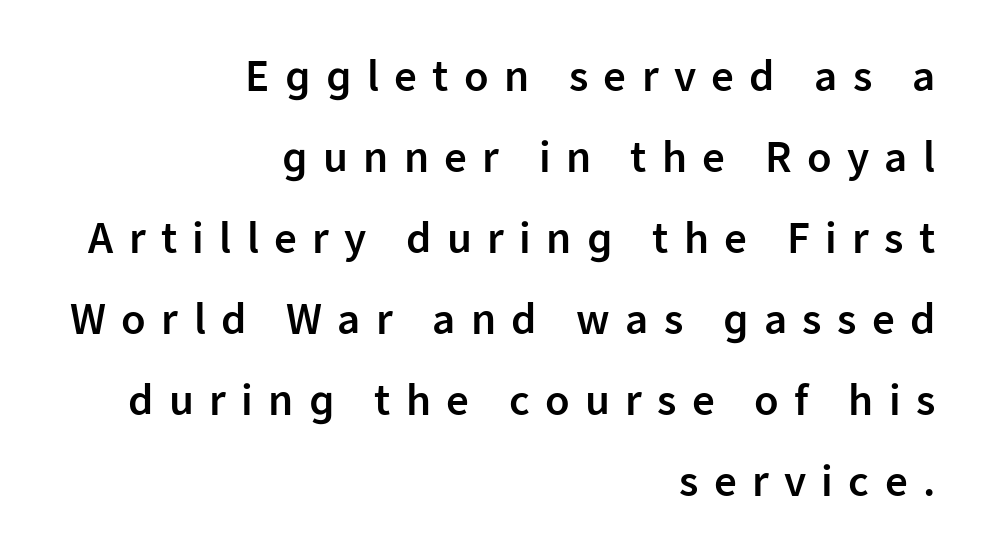
A somewhat darkened texture: the type is semibold rather than bold. Clear beneath every line of the passage. Casual observation: everything's shoved over to the right. A typesetter would call this proportional, since set widths differ per character. Tracking here is generous; glyphs stand well apart from one another.
